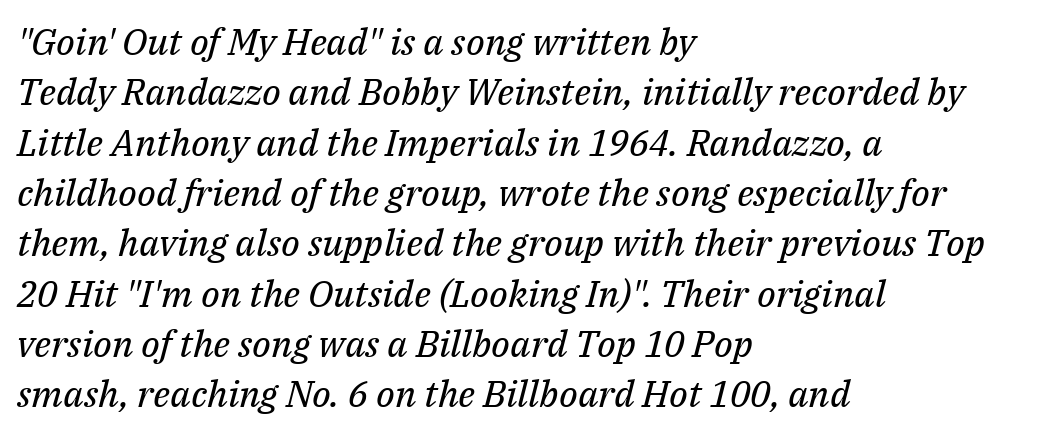
One-word summary of the alignment: left. What's the leading like? Ordinary, nothing unusual. Spacing verdict: proportional, widths tailored to each character. Yep, those are serifs on the letters. Each word holds together tightly as a unit, with standard inter-letter gaps. Stroke thickness stays within the range of a standard reading face or lighter.
